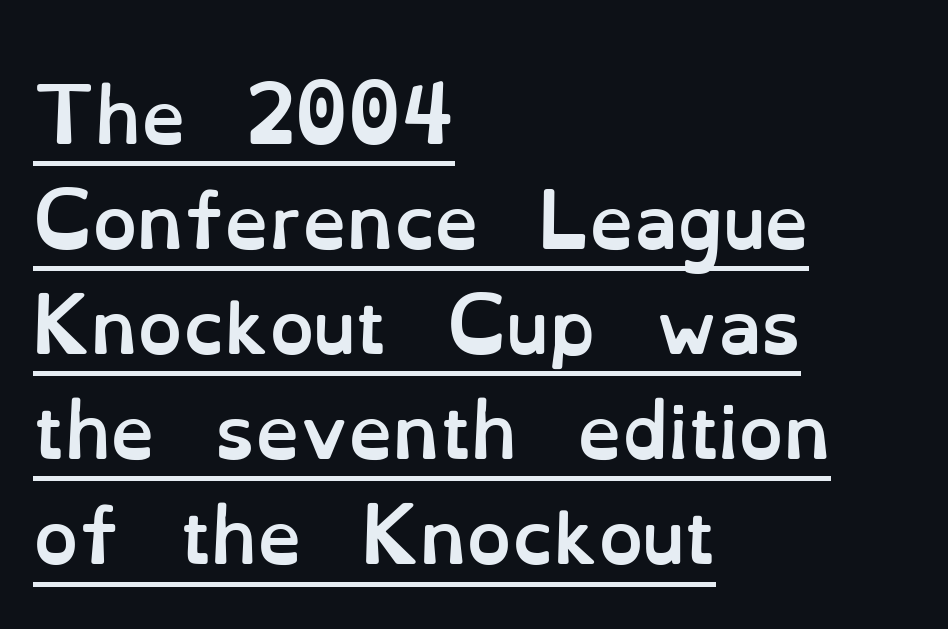
Vertical strokes here are truly vertical. Observe the ordinary spacing: letters are neighbours, not strangers. Pretty heavy lettering here — definitely bold. The passage shown is typed in a proportional face where columns would drift.
